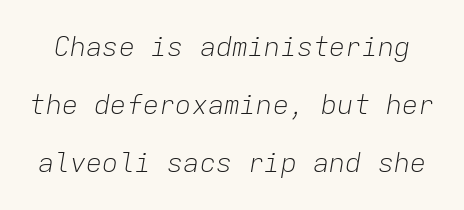
The image shows 27 px text type, italic (leaning right); set loose line spacing (2.15x), normal letter spacing, not underlined.
